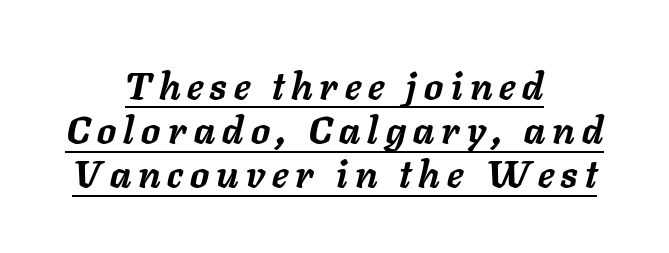
The image shows 38 px semibold type, italic (leaning right); set centered, line spacing 1.16x, underlined; low stroke contrast and a medium x-height.
